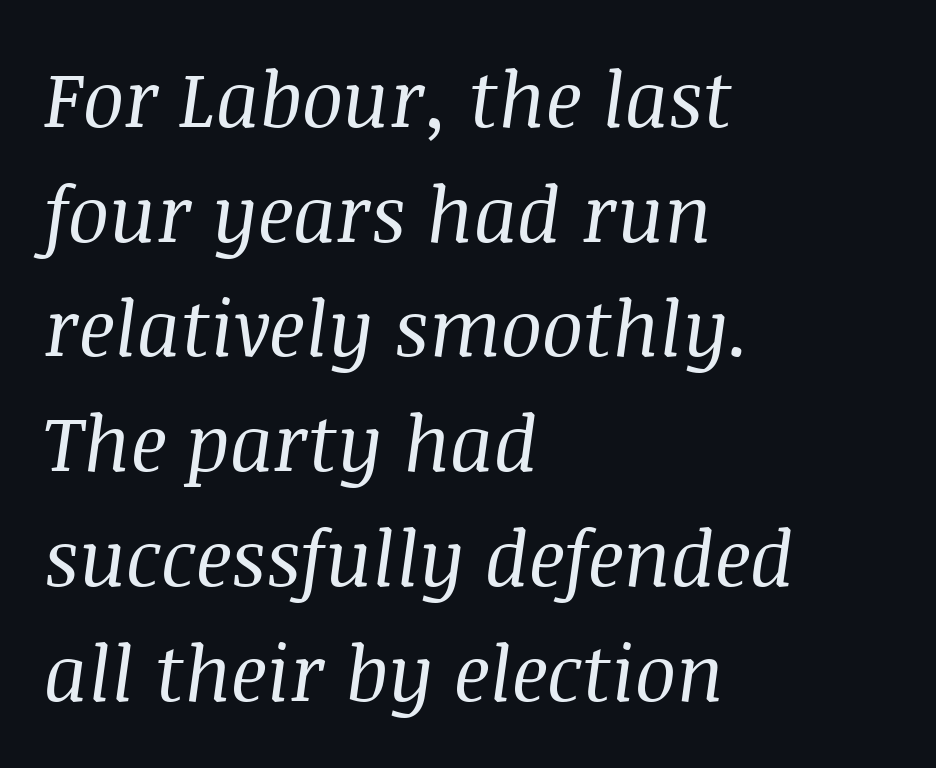
A bare baseline throughout the passage. Tracking value appears to be zero — textbook default spacing. The designer went with a serif here, giving each stem small feet. Evenly set lines give the paragraph a standard silhouette.
